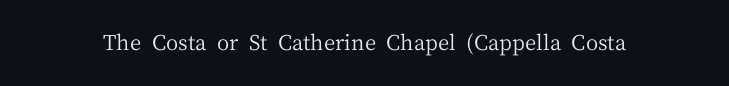
The image shows 21 px text type, upright; set normal letter spacing, not underlined.
